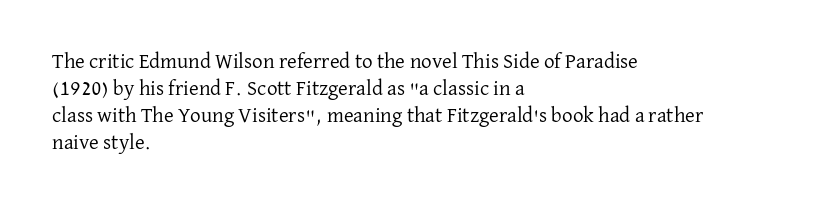
The passage shown is not underscored anywhere. Summary of vertical rhythm: regular, with standard interline spacing. The rag falls on the right side of this text block. Notice how the stems are strictly vertical — no italics here. Vertical stems look standard width or narrower in stroke.
